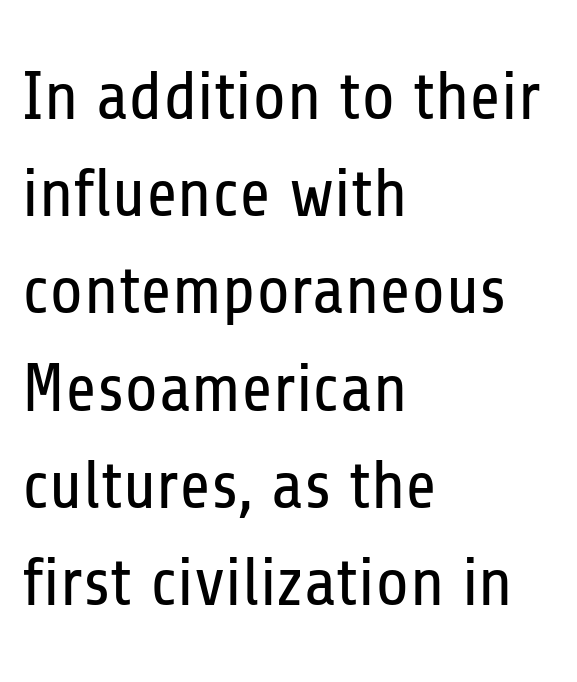
Observe the ordinary spacing: letters are neighbours, not strangers. Interline gaps are of average width in this sample. Notice how the stems are strictly vertical — no italics here. Has an underline been added? It has not. This sample has the flowing, uneven cadence of proportional lettering.
